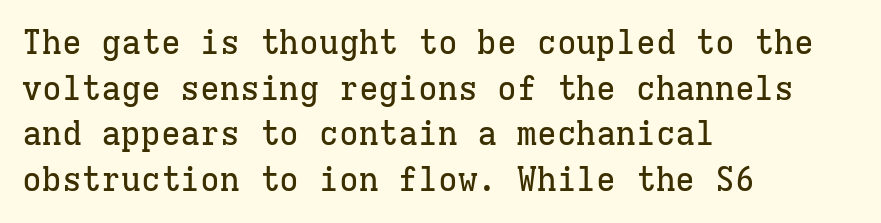
The image shows 33 px serif type, upright, monospaced; set left-aligned, normal line spacing (1.38x), normal letter spacing, not underlined; low stroke contrast and a medium x-height.
